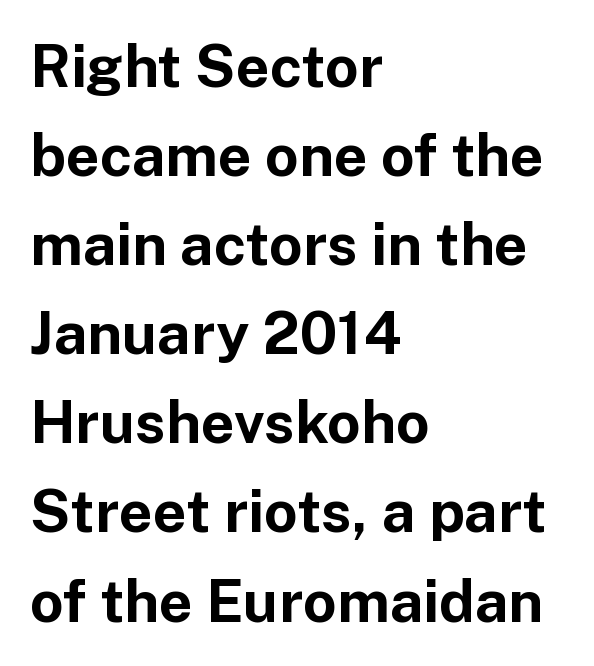
The image shows 59 px bold sans-serif type, upright; set left-aligned, normal line spacing (1.51x), normal letter spacing, not underlined; low stroke contrast and a medium x-height.
